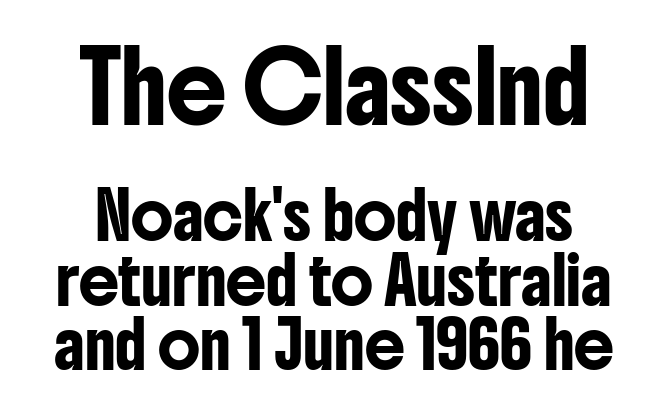
The image shows 67 px condensed sans-serif type, upright; set centered, normal line spacing (1.43x), normal letter spacing, not underlined; the first (top) block is 1.49x larger; low stroke contrast and a medium x-height.
